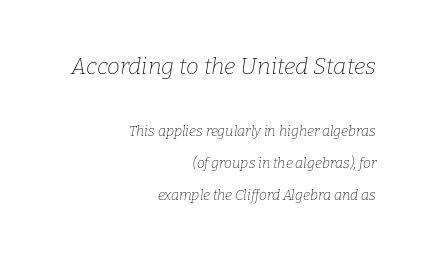
The image shows 23 px text type, italic (leaning right); set right-aligned, loose line spacing (2.26x), normal letter spacing, not underlined; the first (top) block is 1.64x larger.
